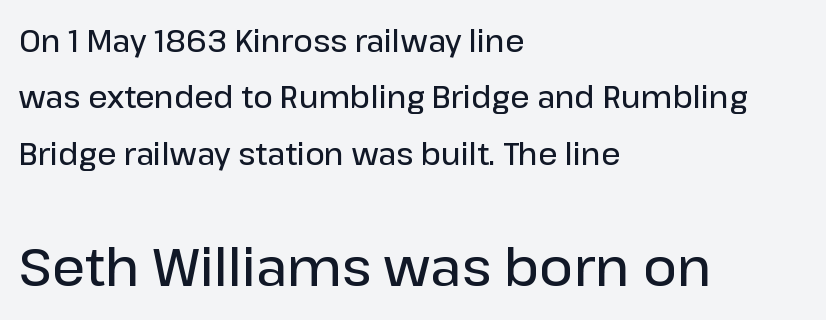
Just letters on the line, the space beneath them empty. This sample uses plain, unmodified letter spacing. The passage shown is typed in a proportional face where columns would drift. The letters carry no serifs — their stems end cleanly without finishing strokes. Italic? Not at all — the glyphs are vertical.
